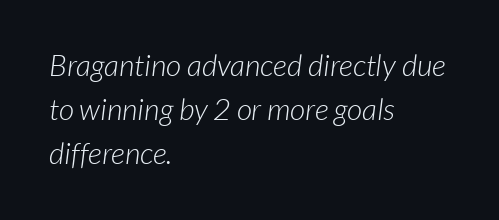
The image shows 30 px light sans-serif type; set left-aligned, normal line spacing (1.47x), normal letter spacing, not underlined; low stroke contrast and a medium x-height.
